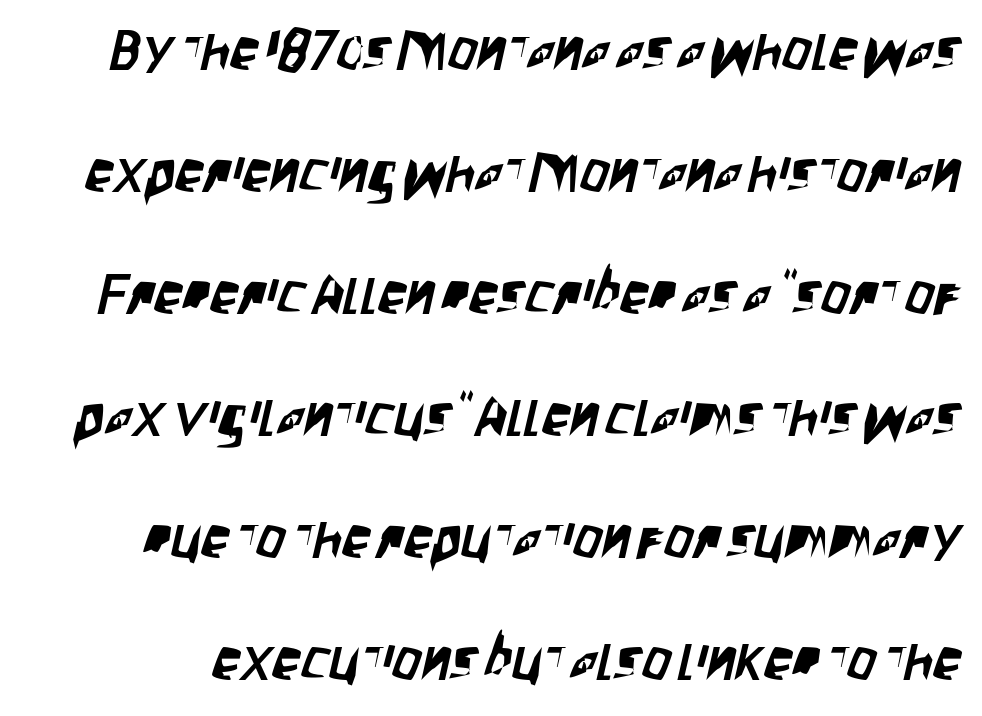
Q: Is the typeface a serif or a sans-serif typeface? A: Sans-serif.
Q: Is the text underlined? A: No.
Q: Is the spacing between letters normal or unusually wide? A: Normal.
Q: Is the spacing between lines tight, normal or loose? A: Loose.
Q: Width (condensed, normal, or wide)? A: Condensed.
Q: Stroke contrast? A: Low.
Q: x-height? A: Large.
Q: Monospaced? A: No.
